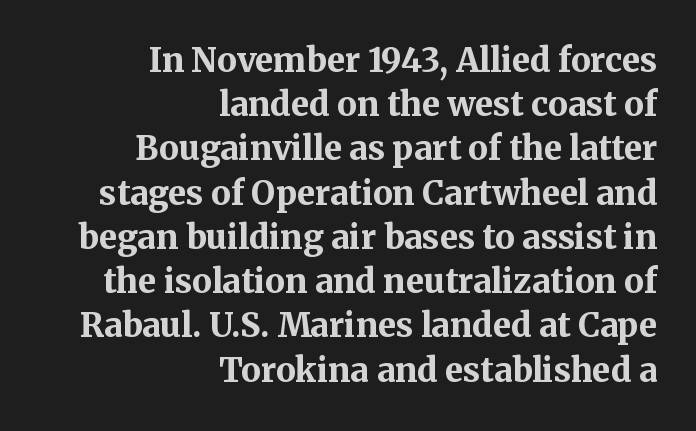
The image shows 33 px bold serif type, upright; set right-aligned, normal line spacing (1.34x), normal letter spacing, not underlined; medium stroke contrast and a medium x-height.
